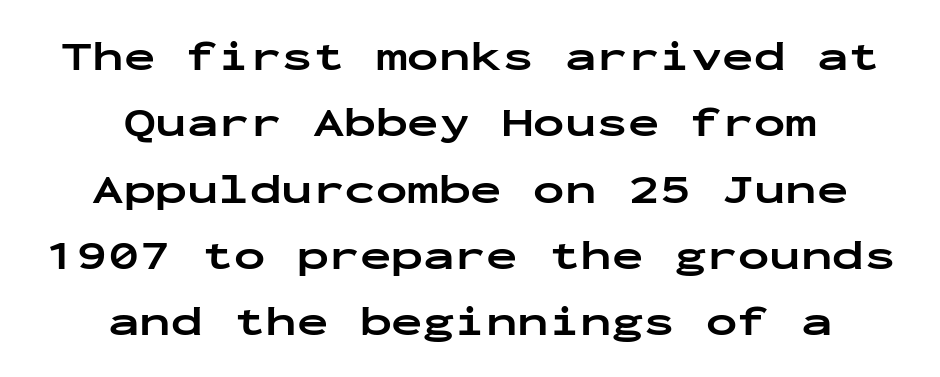
Q: Is the text bold? A: Yes.
Q: Is the text italic (slanted)? A: No, it is upright.
Q: Is the typeface a serif or a sans-serif typeface? A: Sans-serif.
Q: Is the text underlined? A: No.
Q: How is the paragraph aligned? A: Centered.
Q: Is the spacing between letters normal or unusually wide? A: Normal.
Q: Is the spacing between lines tight, normal or loose? A: Normal.
Q: Width (condensed, normal, or wide)? A: Wide.
Q: Stroke contrast? A: Low.
Q: x-height? A: Medium.
Q: Monospaced? A: Yes.
